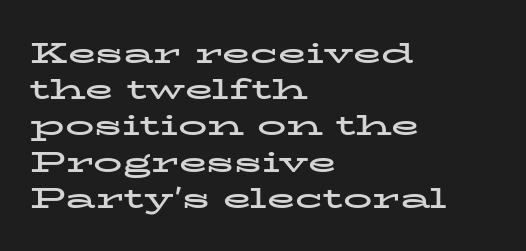
The image shows 29 px bold, wide serif type, upright; set left-aligned, normal line spacing (1.25x), normal letter spacing, not underlined; low stroke contrast and a medium x-height.
